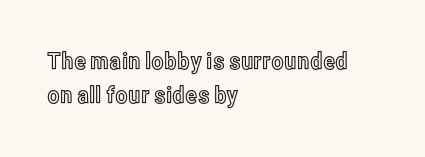
{"italic": "no", "underline": "no", "align": "left", "line_spacing": "normal", "line_spacing_ratio": 1.5, "letter_spacing": "normal", "letter_spacing_em": 0.0, "glyph_px": 23}
